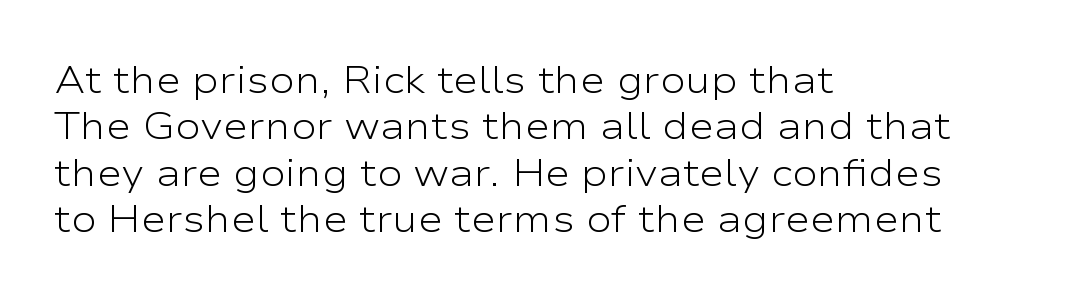
Q: Is the text bold? A: No.
Q: Is the text italic (slanted)? A: No, it is upright.
Q: Is the typeface a serif or a sans-serif typeface? A: Sans-serif.
Q: Is the text underlined? A: No.
Q: How is the paragraph aligned? A: Left-aligned.
Q: Is the spacing between letters normal or unusually wide? A: Normal.
Q: Width (condensed, normal, or wide)? A: Wide.
Q: Stroke contrast? A: Low.
Q: x-height? A: Medium.
Q: Monospaced? A: No.
